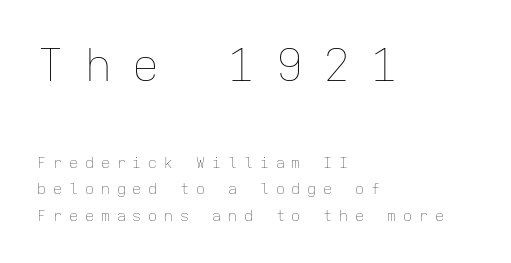
{"italic": "no", "bold": "no", "weight": "thin", "width": "normal", "stroke_contrast": "low", "x_height": "medium", "monospaced": "yes", "underline": "no", "align": "left", "line_spacing_ratio": 1.77, "letter_spacing": "wide", "letter_spacing_em": 0.46, "larger_block": "first", "size_ratio": 3.0, "glyph_px": 45}
